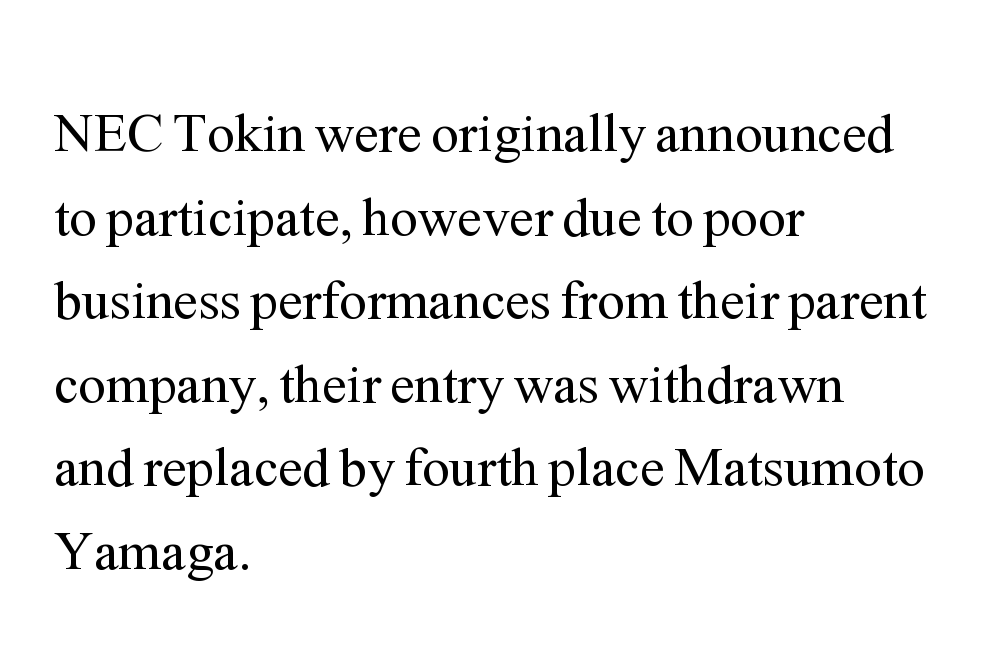
No letter is thick-stroked: the sample isn't bold. Compared with typical paragraphs, the rows here are spaced about the same. A typesetter would call this zero additional tracking. The rendering uses natural spacing where letterforms have individual widths. Nope, not italic — everything's standing straight.
